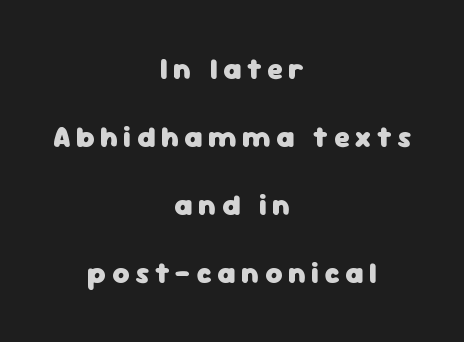
{"serif": "no", "italic": "no", "bold": "yes", "weight": "heavy", "width": "normal", "stroke_contrast": "low", "x_height": "medium", "monospaced": "no", "underline": "no", "align": "center", "line_spacing": "loose", "line_spacing_ratio": 2.34, "glyph_px": 29}
